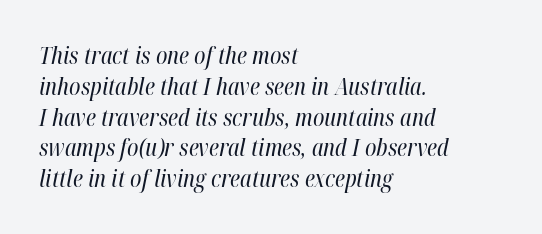
{"italic": "yes", "lean": "right", "slant_degrees": 12, "bold": "no", "underline": "no", "align": "left", "line_spacing": "normal", "line_spacing_ratio": 1.34, "letter_spacing": "normal", "letter_spacing_em": 0.0, "glyph_px": 23}
